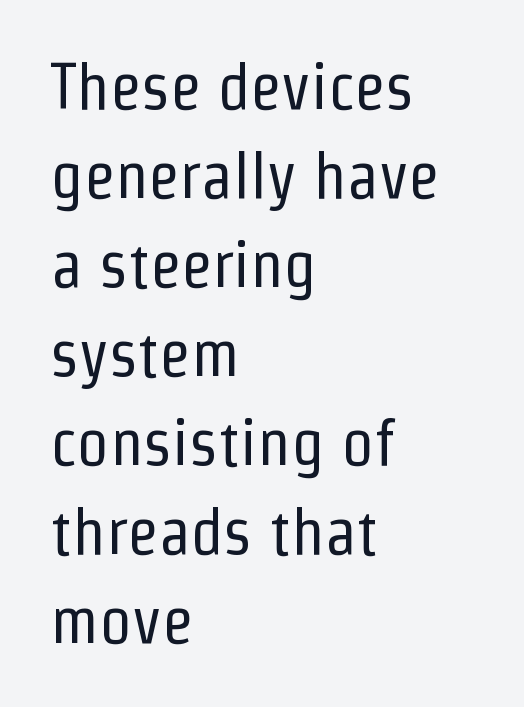
{"serif": "no", "italic": "no", "bold": "no", "weight": "regular", "width": "condensed", "stroke_contrast": "low", "x_height": "medium", "monospaced": "no", "underline": "no", "align": "left", "line_spacing": "normal", "line_spacing_ratio": 1.37, "letter_spacing": "normal", "letter_spacing_em": 0.0, "glyph_px": 65}
